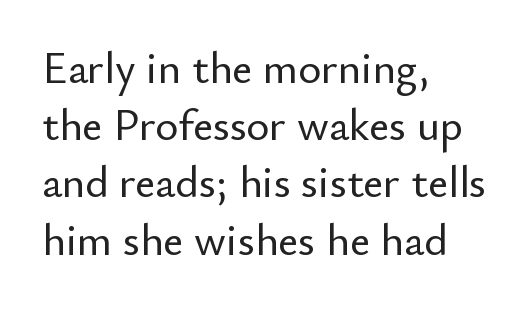
{"serif": "no", "italic": "no", "width": "normal", "stroke_contrast": "low", "x_height": "small", "monospaced": "no", "underline": "no", "align": "left", "line_spacing": "normal", "line_spacing_ratio": 1.3, "letter_spacing": "normal", "letter_spacing_em": 0.0, "glyph_px": 44}
